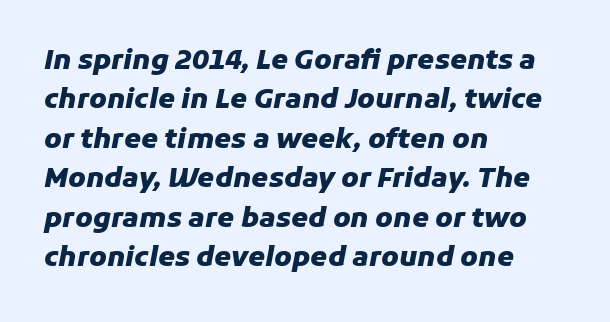
{"italic": "yes", "lean": "right", "slant_degrees": 11, "bold": "yes", "underline": "no", "align": "left", "line_spacing": "normal", "line_spacing_ratio": 1.46, "letter_spacing": "normal", "letter_spacing_em": 0.0, "glyph_px": 27}
